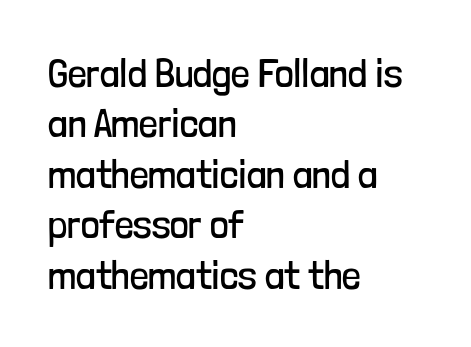
The image shows 41 px regular-weight, condensed sans-serif type, upright; set left-aligned, line spacing 1.23x, normal letter spacing, not underlined; low stroke contrast and a medium x-height.
